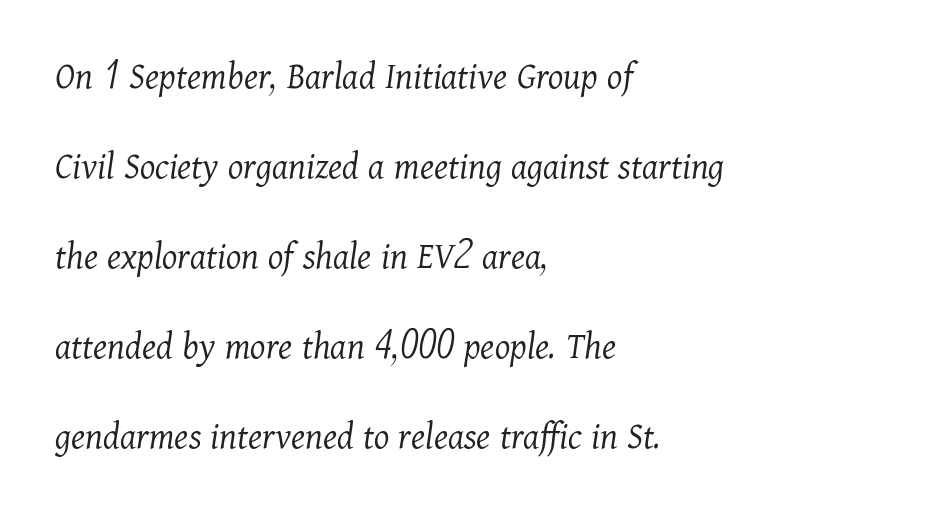
The image shows 39 px light serif type, italic (leaning right); set left-aligned, loose line spacing (2.31x), normal letter spacing, not underlined; medium stroke contrast and a medium x-height.
